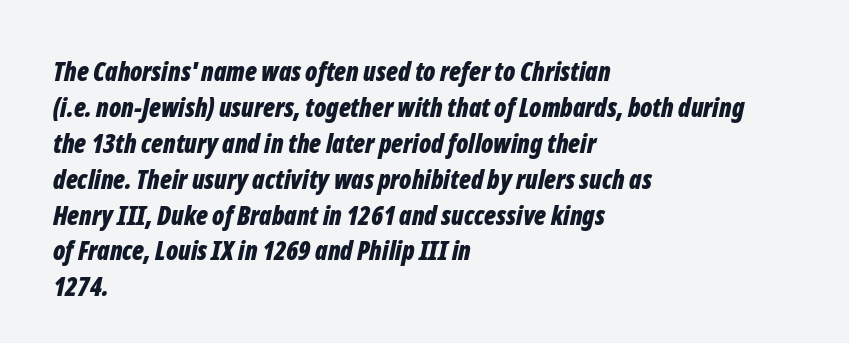
Every letter is thick-stroked: bold, no question. Each row of text sits above clean, open space. Summary of vertical rhythm: regular, with standard interline spacing. Compared with a centered layout, this one pins lines to the left instead.
